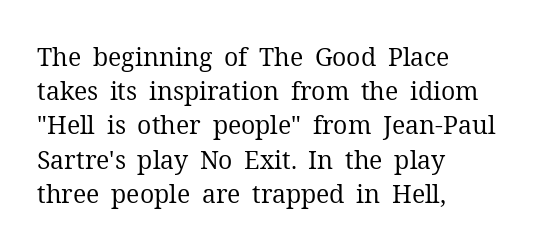
Q: Is the text bold? A: No.
Q: Is the text italic (slanted)? A: No, it is upright.
Q: Is the text underlined? A: No.
Q: How is the paragraph aligned? A: Left-aligned.
Q: Is the spacing between letters normal or unusually wide? A: Normal.
Q: Is the spacing between lines tight, normal or loose? A: Normal.
